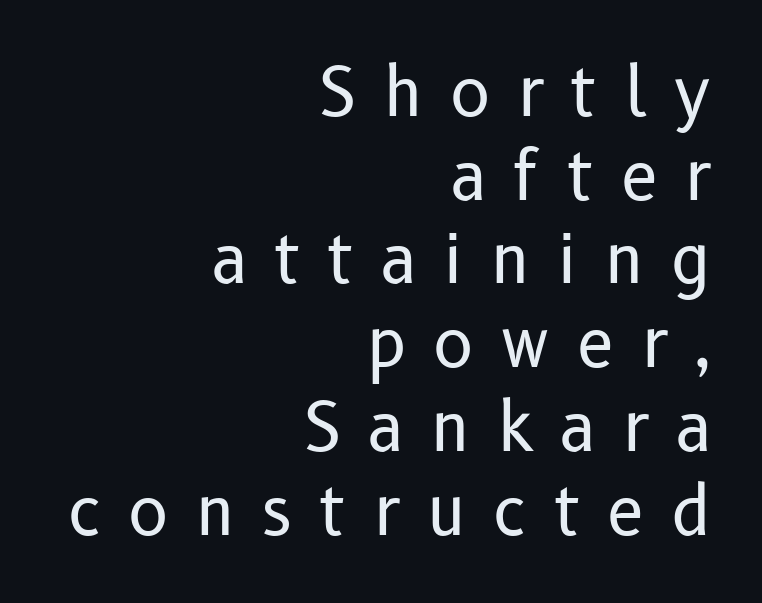
The image shows 67 px regular-weight sans-serif type, upright; set right-aligned, normal line spacing (1.25x), unusually wide letter spacing (+0.4 em), not underlined; low stroke contrast and a medium x-height.
